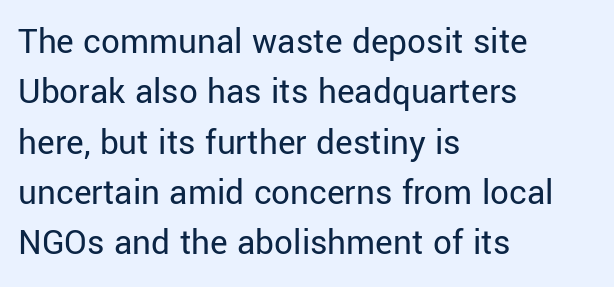
Q: Is the text bold? A: No.
Q: Is the text italic (slanted)? A: No, it is upright.
Q: Is the typeface a serif or a sans-serif typeface? A: Sans-serif.
Q: Is the text underlined? A: No.
Q: How is the paragraph aligned? A: Left-aligned.
Q: Is the spacing between letters normal or unusually wide? A: Normal.
Q: Is the spacing between lines tight, normal or loose? A: Normal.
Q: Width (condensed, normal, or wide)? A: Normal.
Q: Stroke contrast? A: Low.
Q: x-height? A: Medium.
Q: Monospaced? A: No.
